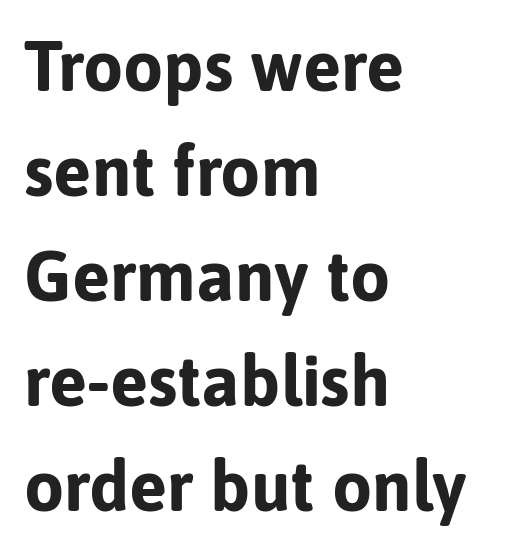
The image shows 71 px bold sans-serif type, upright; set left-aligned, normal line spacing (1.48x), normal letter spacing, not underlined; low stroke contrast and a medium x-height.
